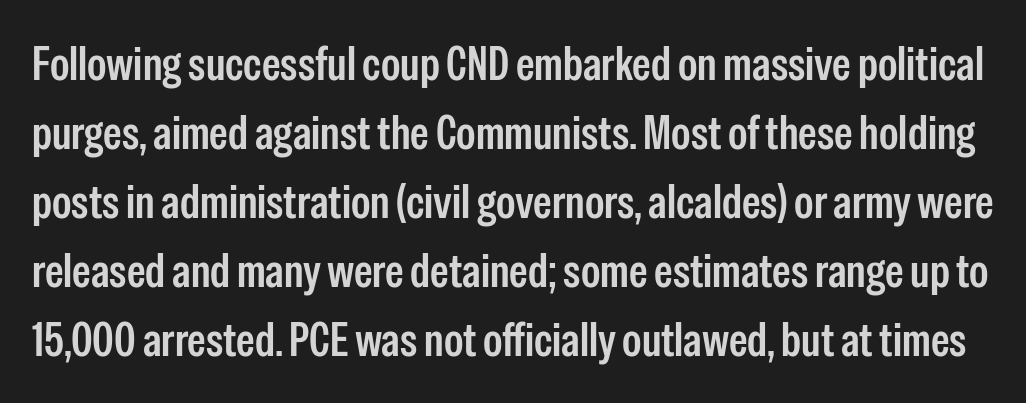
The image shows 47 px semibold, condensed sans-serif type, upright; set normal line spacing (1.47x), normal letter spacing, not underlined; low stroke contrast and a medium x-height.
